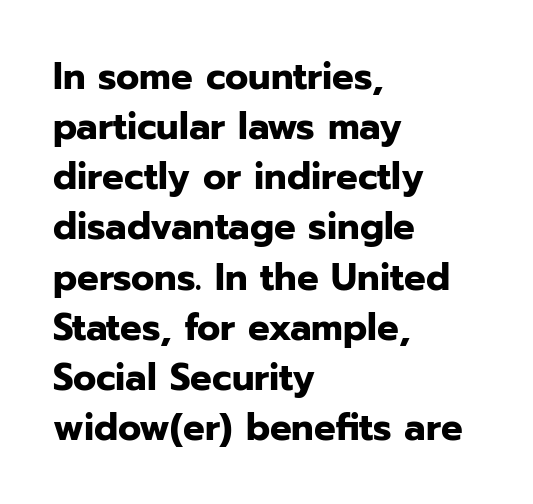
The typesetter chose a ragged-right arrangement here. Notice how descenders clear the ascenders below comfortably — that's standard leading. Rule under the text: the space is simply empty. Heavy-handed strokes throughout: this text is bold. The face used here is rendered with its standard letterfit.
